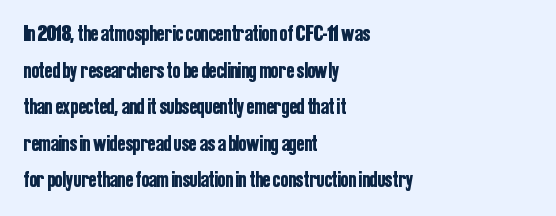
{"italic": "no", "underline": "no", "align": "left", "line_spacing": "normal", "line_spacing_ratio": 1.59, "letter_spacing": "normal", "letter_spacing_em": 0.0, "glyph_px": 23}
